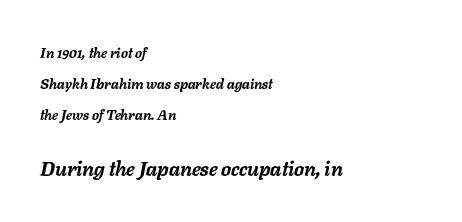
{"italic": "yes", "lean": "right", "slant_degrees": 11, "bold": "yes", "underline": "no", "align": "left", "line_spacing": "loose", "line_spacing_ratio": 2.23, "letter_spacing": "normal", "letter_spacing_em": 0.0, "larger_block": "second", "size_ratio": 1.43, "glyph_px": 20}
